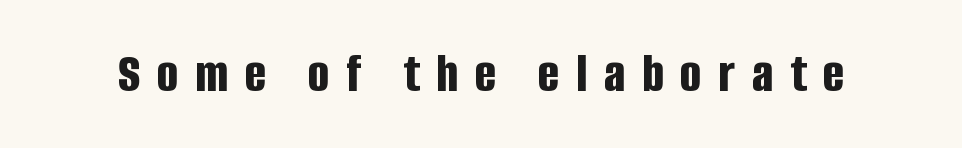
The image shows 57 px bold, condensed sans-serif type, upright; set unusually wide letter spacing (+0.29 em), not underlined; low stroke contrast and a large x-height.
